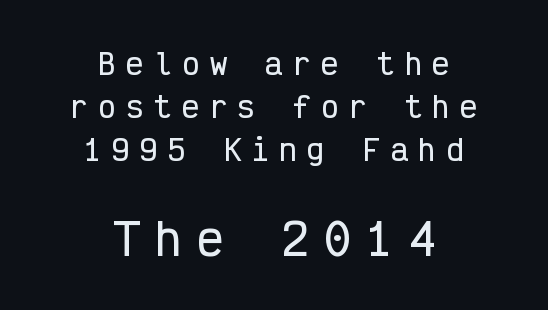
The image shows 44 px condensed sans-serif type, upright, monospaced; set centered, normal line spacing (1.48x), unusually wide letter spacing (+0.36 em), not underlined; the second (bottom) block is 1.52x larger; low stroke contrast and a medium x-height.
